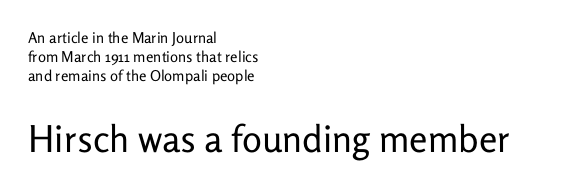
{"serif": "no", "italic": "no", "bold": "no", "weight": "regular", "width": "normal", "stroke_contrast": "low", "x_height": "medium", "monospaced": "no", "underline": "no", "align": "left", "line_spacing": "normal", "line_spacing_ratio": 1.27, "letter_spacing": "normal", "letter_spacing_em": 0.0, "larger_block": "second", "size_ratio": 2.47, "glyph_px": 37}
